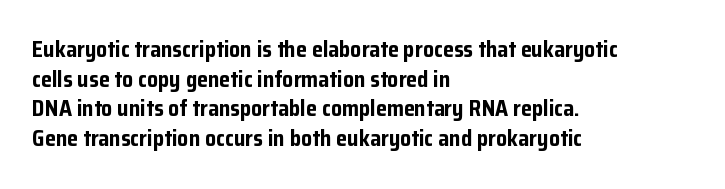
Q: Is the text bold? A: Yes.
Q: Is the text italic (slanted)? A: No, it is upright.
Q: Is the text underlined? A: No.
Q: How is the paragraph aligned? A: Left-aligned.
Q: Is the spacing between letters normal or unusually wide? A: Normal.
Q: Is the spacing between lines tight, normal or loose? A: Normal.
